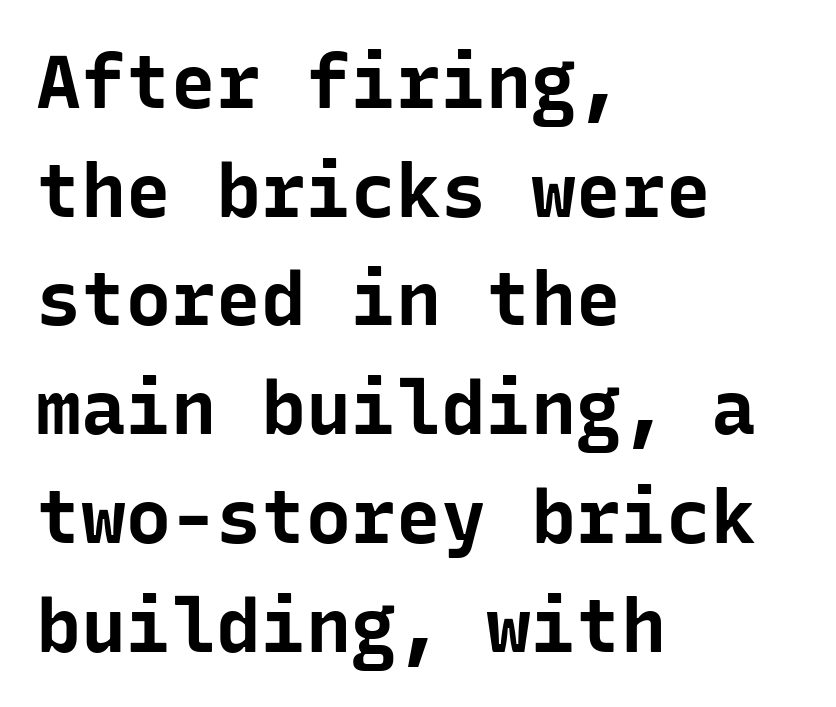
The image shows 75 px bold sans-serif type, upright, monospaced; set left-aligned, normal line spacing (1.45x), normal letter spacing, not underlined; low stroke contrast and a medium x-height.
